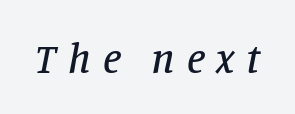
The image shows 42 px serif type, italic (leaning right); set unusually wide letter spacing (+0.28 em), not underlined; low stroke contrast and a large x-height.
